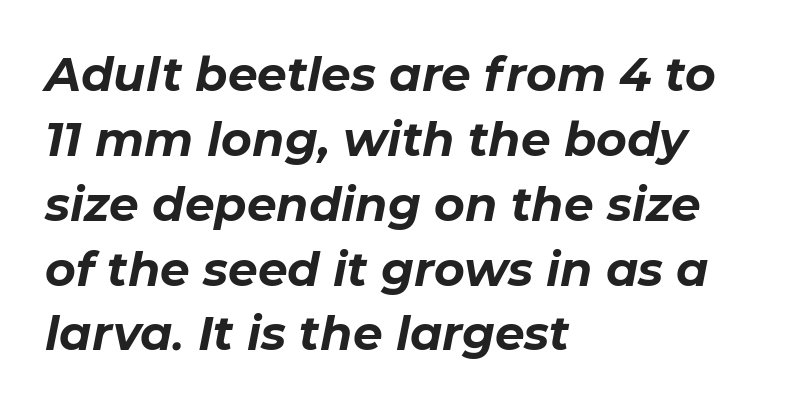
The zone under the glyphs is completely vacant. Reading down the block, your eye returns to a fixed left position each line. Students, this is bold: see how much ink each stroke carries. The tracking reads as untouched default to a designer's eye. Interline gaps are of average width in this sample. Quick note: italic.
